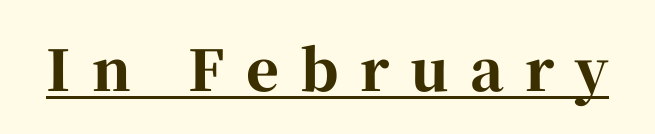
Q: Is the text bold? A: Yes.
Q: Is the text italic (slanted)? A: No, it is upright.
Q: Is the typeface a serif or a sans-serif typeface? A: Serif.
Q: Is the text underlined? A: Yes.
Q: Is the spacing between letters normal or unusually wide? A: Unusually wide.
Q: Width (condensed, normal, or wide)? A: Normal.
Q: Stroke contrast? A: High.
Q: x-height? A: Medium.
Q: Monospaced? A: No.
